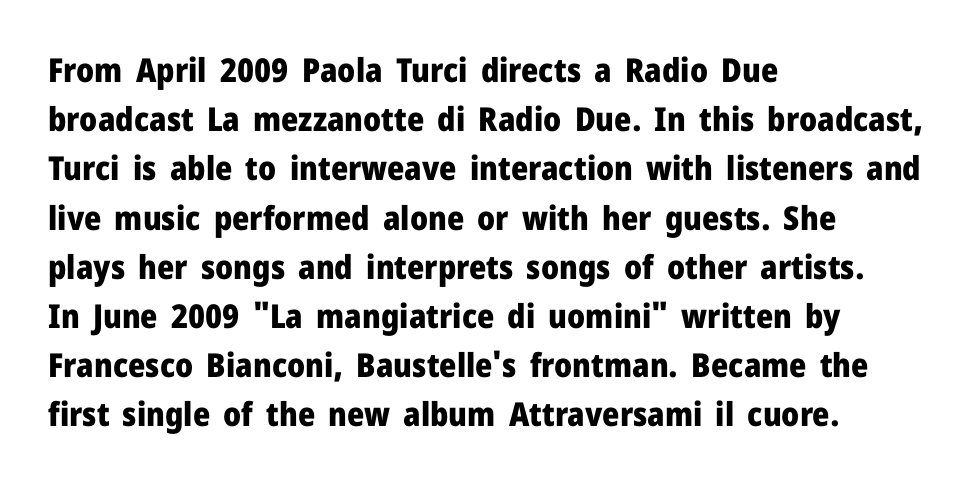
Examine the stroke ends and you'll find no serifs. Nothing unusual about the tracking: characters are spaced as the font intends. This sample is left-justified, so line endings fall wherever the words run out. This sample keeps an unexceptional amount of space between lines. Unlike italic type, these characters show no tilt at all. The string is rendered with underlining switched off.
